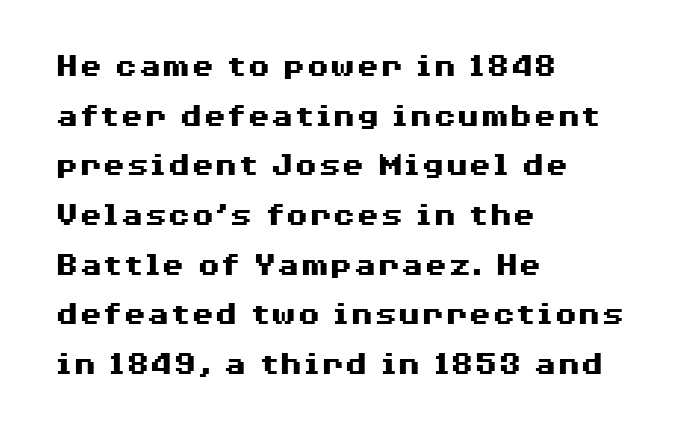
The image shows 34 px heavy, wide sans-serif type, upright; set left-aligned, normal line spacing (1.46x), normal letter spacing, not underlined; medium stroke contrast and a medium x-height.
